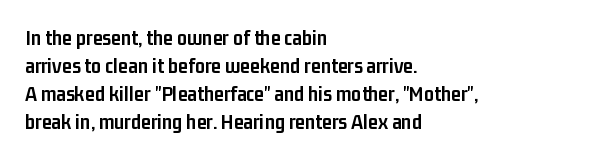
{"italic": "no", "bold": "yes", "underline": "no", "align": "left", "line_spacing": "normal", "line_spacing_ratio": 1.27, "letter_spacing": "normal", "letter_spacing_em": 0.0, "glyph_px": 22}
